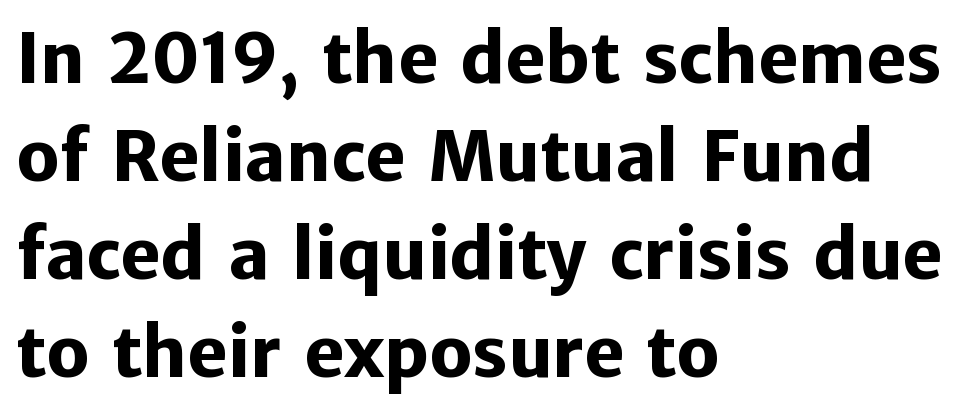
{"serif": "no", "italic": "no", "bold": "yes", "weight": "heavy", "width": "normal", "stroke_contrast": "low", "x_height": "medium", "monospaced": "no", "underline": "no", "align": "left", "line_spacing": "normal", "line_spacing_ratio": 1.44, "letter_spacing": "normal", "letter_spacing_em": 0.0, "glyph_px": 68}
